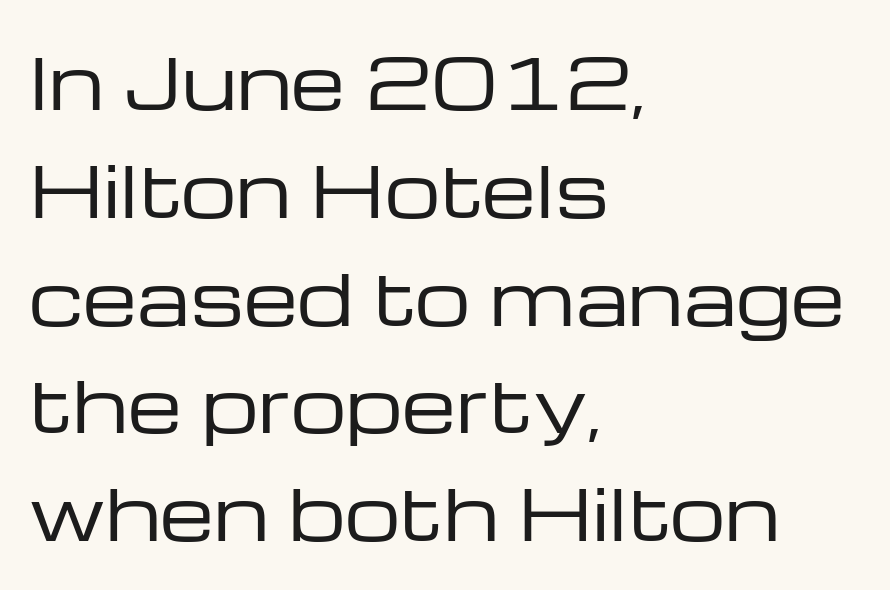
{"serif": "no", "italic": "no", "bold": "no", "weight": "regular", "width": "wide", "stroke_contrast": "low", "x_height": "medium", "monospaced": "no", "underline": "no", "align": "left", "line_spacing": "normal", "line_spacing_ratio": 1.54, "letter_spacing": "normal", "letter_spacing_em": 0.0, "glyph_px": 70}
